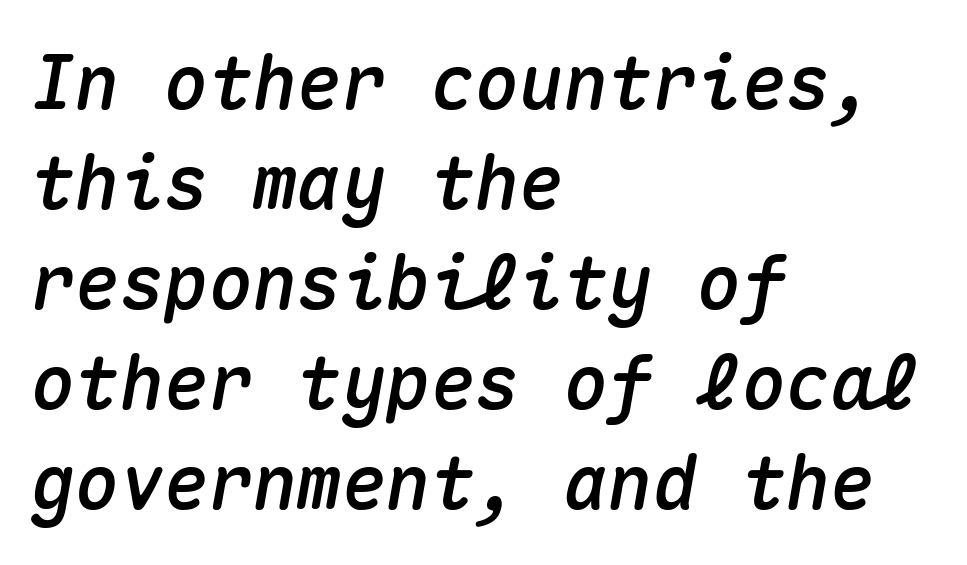
The passage is arranged the way most books set body copy — flush left. Default kerning and tracking; the words read as compact shapes. Check under the words: just untouched page. These lines are rendered in a fixed-pitch font. Regarding leading, the lines here are spaced in the standard way.
